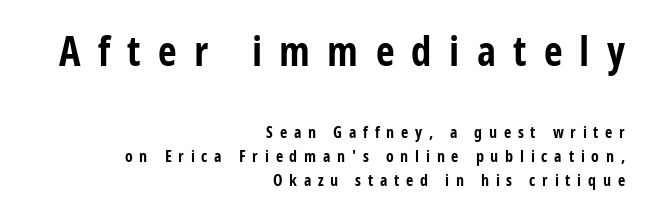
{"serif": "no", "italic": "no", "bold": "yes", "weight": "bold", "width": "condensed", "stroke_contrast": "low", "x_height": "medium", "monospaced": "no", "underline": "no", "align": "right", "line_spacing": "normal", "line_spacing_ratio": 1.49, "letter_spacing": "wide", "letter_spacing_em": 0.42, "larger_block": "first", "size_ratio": 2.56, "glyph_px": 41}
